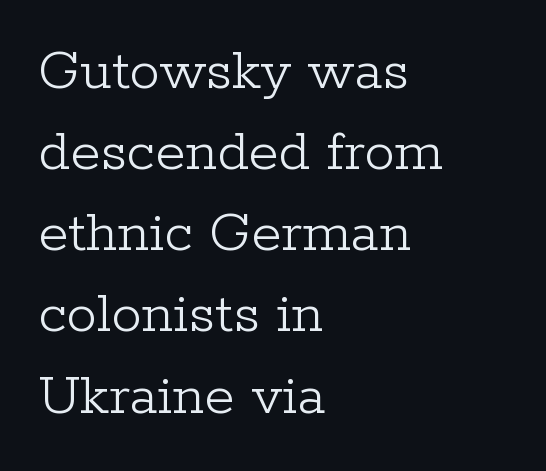
The image shows 61 px light serif type, upright; set left-aligned, normal line spacing (1.33x), normal letter spacing, not underlined; low stroke contrast and a medium x-height.
